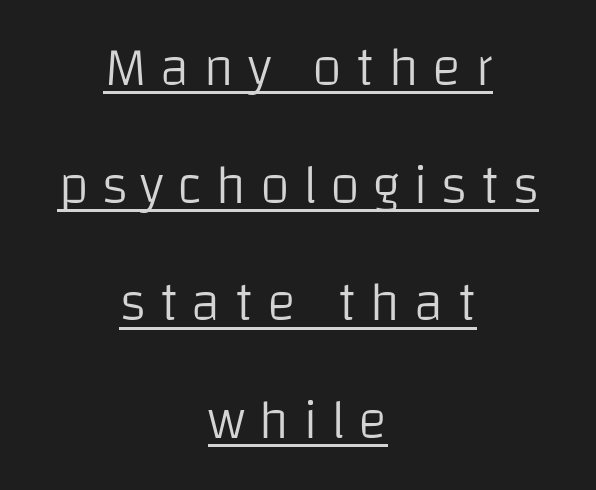
Q: Is the text bold? A: No.
Q: Is the text italic (slanted)? A: No, it is upright.
Q: Is the typeface a serif or a sans-serif typeface? A: Sans-serif.
Q: Is the text underlined? A: Yes.
Q: How is the paragraph aligned? A: Centered.
Q: Is the spacing between letters normal or unusually wide? A: Unusually wide.
Q: Is the spacing between lines tight, normal or loose? A: Loose.
Q: Width (condensed, normal, or wide)? A: Normal.
Q: Stroke contrast? A: Low.
Q: x-height? A: Large.
Q: Monospaced? A: No.
